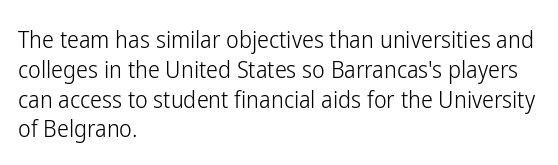
Q: Is the text bold? A: No.
Q: Is the text italic (slanted)? A: No, it is upright.
Q: Is the text underlined? A: No.
Q: How is the paragraph aligned? A: Left-aligned.
Q: Is the spacing between letters normal or unusually wide? A: Normal.
